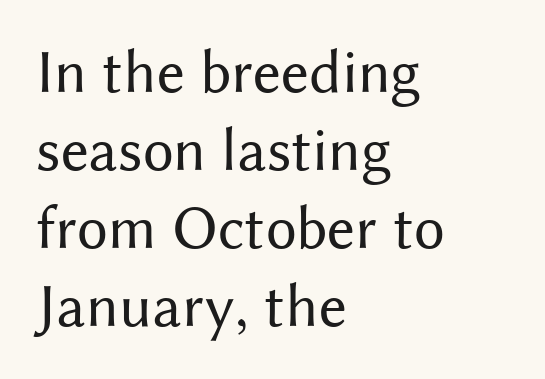
{"serif": "no", "italic": "no", "bold": "no", "weight": "regular", "width": "normal", "stroke_contrast": "medium", "x_height": "medium", "monospaced": "no", "underline": "no", "align": "left", "line_spacing": "normal", "line_spacing_ratio": 1.26, "letter_spacing": "normal", "letter_spacing_em": 0.0, "glyph_px": 62}
